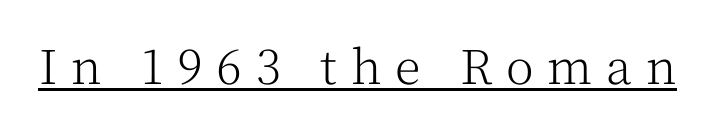
{"serif": "yes", "italic": "no", "bold": "no", "weight": "light", "width": "normal", "stroke_contrast": "medium", "x_height": "medium", "monospaced": "no", "underline": "yes", "letter_spacing": "wide", "letter_spacing_em": 0.29, "glyph_px": 47}
